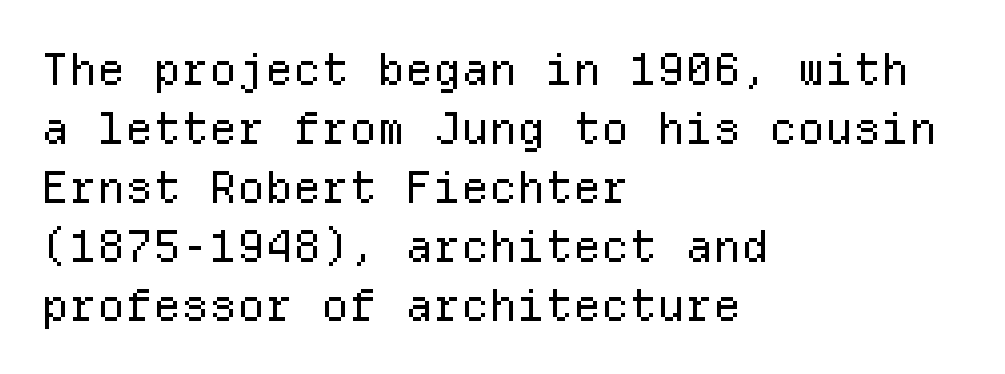
Q: Is the text bold? A: No.
Q: Is the text italic (slanted)? A: No, it is upright.
Q: Is the typeface a serif or a sans-serif typeface? A: Sans-serif.
Q: Is the text underlined? A: No.
Q: How is the paragraph aligned? A: Left-aligned.
Q: Is the spacing between letters normal or unusually wide? A: Normal.
Q: Is the spacing between lines tight, normal or loose? A: Normal.
Q: Width (condensed, normal, or wide)? A: Normal.
Q: Stroke contrast? A: Low.
Q: x-height? A: Medium.
Q: Monospaced? A: Yes.
